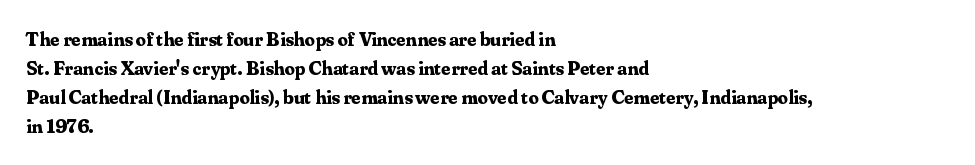
Q: Is the text bold? A: Yes.
Q: Is the text italic (slanted)? A: No, it is upright.
Q: Is the text underlined? A: No.
Q: How is the paragraph aligned? A: Left-aligned.
Q: Is the spacing between letters normal or unusually wide? A: Normal.
Q: Is the spacing between lines tight, normal or loose? A: Normal.
